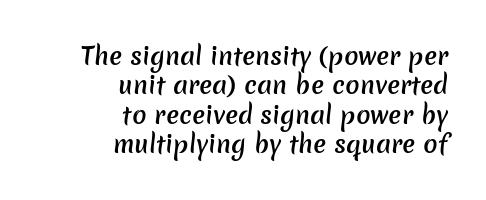
Underline: absent. The tracking reads as untouched default to a designer's eye. Every row of glyphs terminates at an identical x-position on the right. In terms of weight, the rendering is demibold, just under bold.
